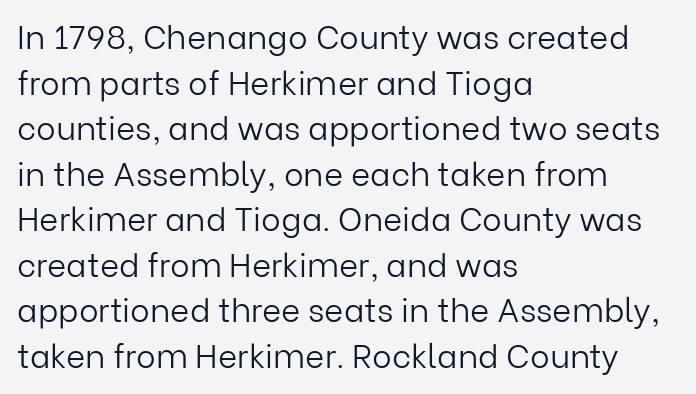
Q: Is the text bold? A: No.
Q: Is the text italic (slanted)? A: No, it is upright.
Q: Is the typeface a serif or a sans-serif typeface? A: Sans-serif.
Q: Is the text underlined? A: No.
Q: How is the paragraph aligned? A: Left-aligned.
Q: Is the spacing between letters normal or unusually wide? A: Normal.
Q: Is the spacing between lines tight, normal or loose? A: Normal.
Q: Width (condensed, normal, or wide)? A: Normal.
Q: Stroke contrast? A: Low.
Q: x-height? A: Medium.
Q: Monospaced? A: No.
